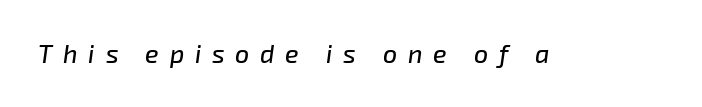
The image shows 25 px text type, italic (leaning right); set unusually wide letter spacing (+0.43 em), not underlined.
